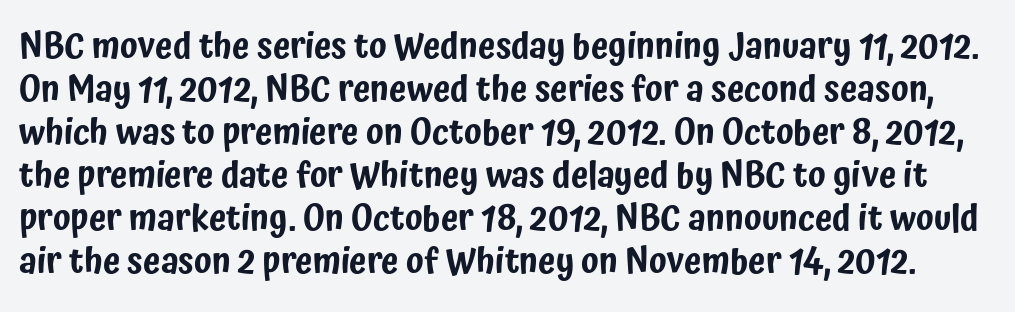
Q: Is the text italic (slanted)? A: No, it is upright.
Q: Is the typeface a serif or a sans-serif typeface? A: Sans-serif.
Q: Is the text underlined? A: No.
Q: Is the spacing between letters normal or unusually wide? A: Normal.
Q: Width (condensed, normal, or wide)? A: Condensed.
Q: Stroke contrast? A: Low.
Q: x-height? A: Medium.
Q: Monospaced? A: No.
